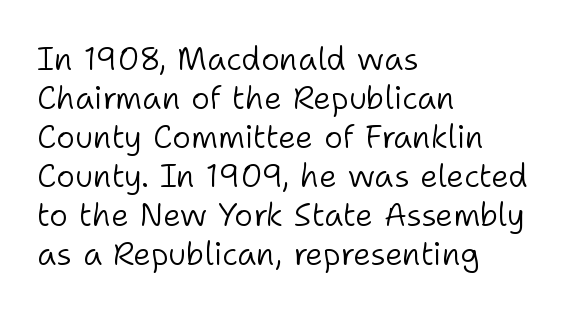
Descenders are the only things crossing below the line. Honestly, the letter spacing is just normal — you wouldn't notice it. The axis of the letterforms is exactly vertical. A light-to-regular cut is what we see here. Proportional: the letters do not fall into vertical columns.
